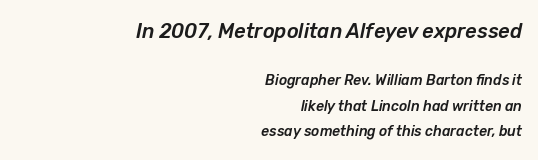
Q: Is the text italic (slanted)? A: Yes, it leans right by about 12 degrees.
Q: Is the text underlined? A: No.
Q: How is the paragraph aligned? A: Right-aligned.
Q: Is the spacing between letters normal or unusually wide? A: Normal.
Q: Which block of text is set in a larger size, the first (top) or the second (bottom)? A: The first (top) one.
